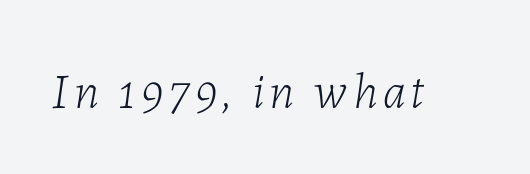
{"italic": "yes", "lean": "right", "slant_degrees": 7, "bold": "no", "weight": "light", "width": "normal", "stroke_contrast": "low", "x_height": "medium", "monospaced": "no", "underline": "no", "glyph_px": 49}
